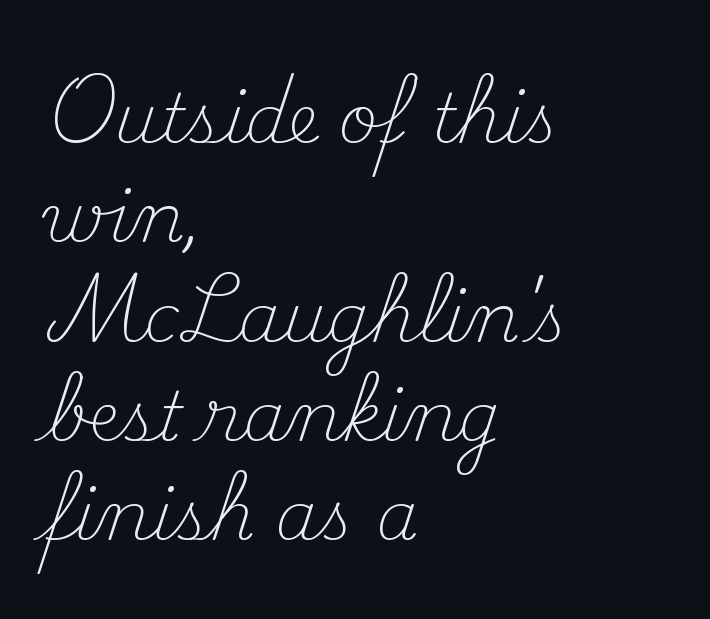
The image shows 68 px light serif type; set left-aligned, normal line spacing (1.46x), normal letter spacing, not underlined; medium stroke contrast and a small x-height.
